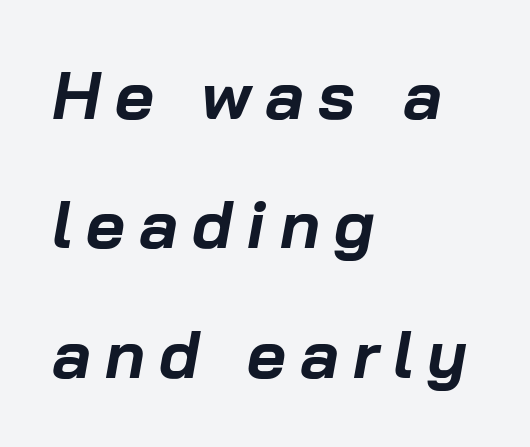
Q: Is the text bold? A: Yes.
Q: Is the text italic (slanted)? A: Yes, it leans right by about 10 degrees.
Q: Is the text underlined? A: No.
Q: How is the paragraph aligned? A: Left-aligned.
Q: Is the spacing between letters normal or unusually wide? A: Unusually wide.
Q: Is the spacing between lines tight, normal or loose? A: Loose.
Q: Width (condensed, normal, or wide)? A: Normal.
Q: Stroke contrast? A: Low.
Q: x-height? A: Medium.
Q: Monospaced? A: No.
